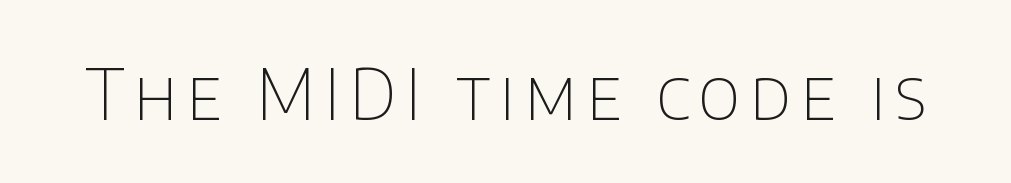
The image shows 70 px thin sans-serif type, upright; set not underlined; low stroke contrast and a large x-height.
